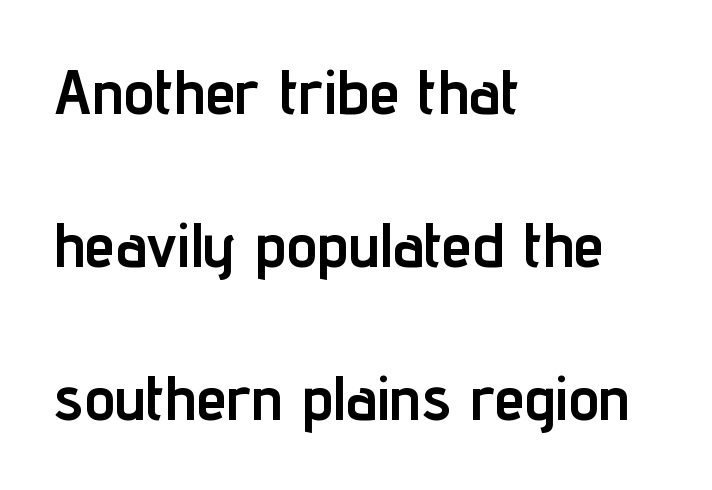
{"serif": "no", "italic": "no", "bold": "yes", "weight": "semibold", "width": "condensed", "stroke_contrast": "low", "x_height": "medium", "monospaced": "no", "underline": "no", "align": "left", "line_spacing": "loose", "line_spacing_ratio": 2.47, "letter_spacing": "normal", "letter_spacing_em": 0.0, "glyph_px": 62}
